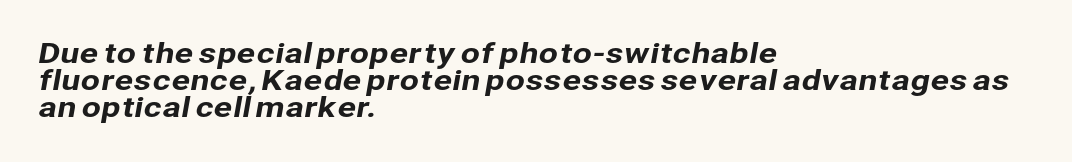
{"serif": "no", "width": "normal", "stroke_contrast": "low", "x_height": "medium", "monospaced": "no", "underline": "no", "align": "left", "line_spacing": "tight", "line_spacing_ratio": 0.97, "letter_spacing": "normal", "letter_spacing_em": 0.0, "glyph_px": 28}
